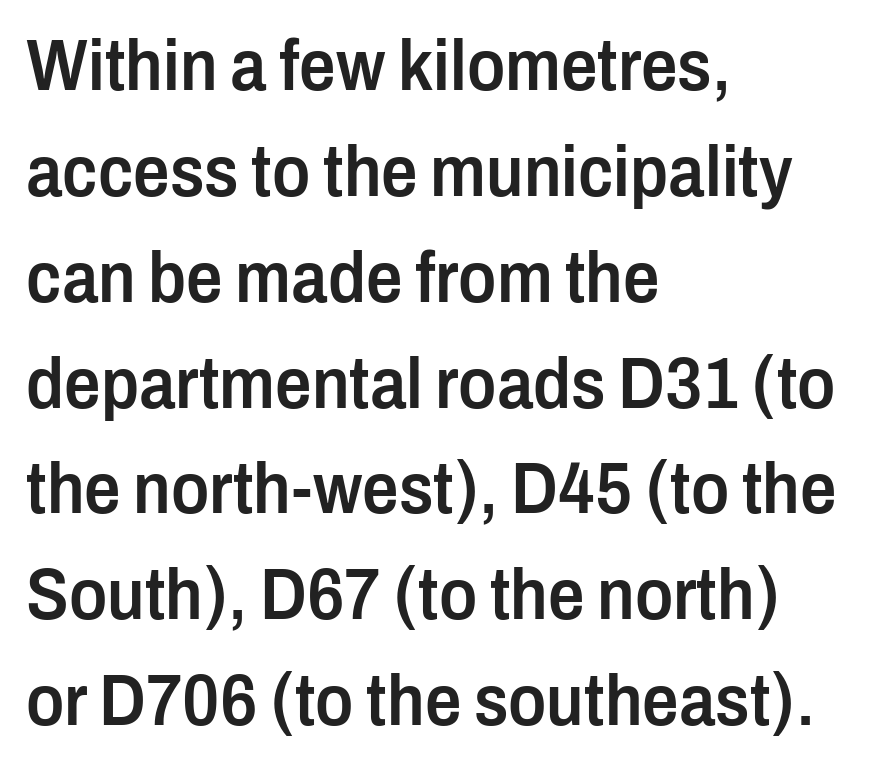
The image shows 72 px semibold, condensed sans-serif type, upright; set left-aligned, normal line spacing (1.47x), normal letter spacing, not underlined; low stroke contrast and a medium x-height.
